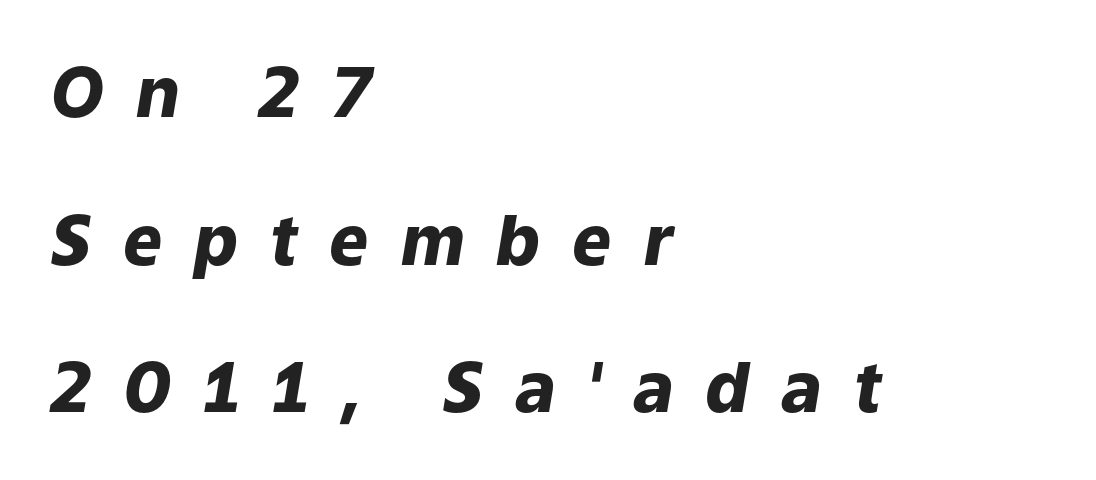
{"italic": "yes", "lean": "right", "slant_degrees": 9, "bold": "yes", "weight": "heavy", "width": "normal", "stroke_contrast": "low", "x_height": "medium", "monospaced": "no", "underline": "no", "align": "left", "line_spacing": "loose", "line_spacing_ratio": 2.14, "letter_spacing": "wide", "letter_spacing_em": 0.46, "glyph_px": 69}
